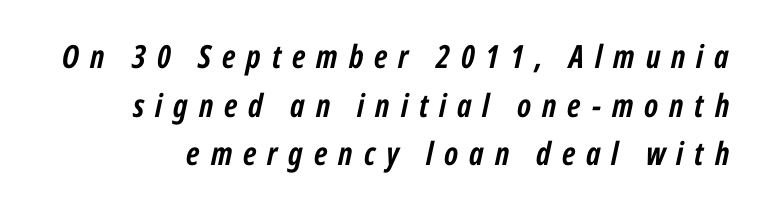
Anything drawn beneath the words? Only blank space. Character widths vary here, with narrow letters taking less room than wide ones. Normally led — the rows are evenly, conventionally spaced. The line texture is sparse and dotted thanks to wide tracking. The font's italic variant was chosen for this text.
